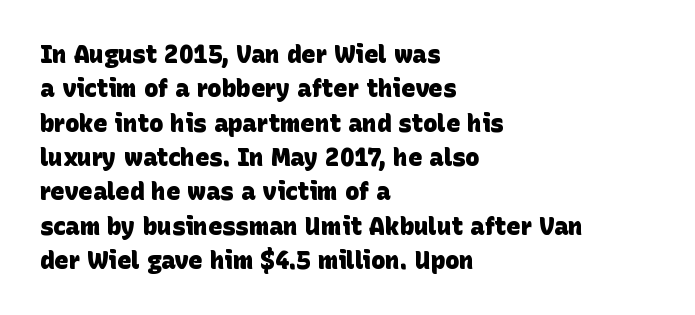
Caption: bold face, heavy strokes. Notice how descenders clear the ascenders below comfortably — that's standard leading. The specimen omits any rule beneath the text block's lines. Words appear dense and cohesive because spacing is normal. Visually the block forms a straight wall on the left and a jagged coastline on the right.
